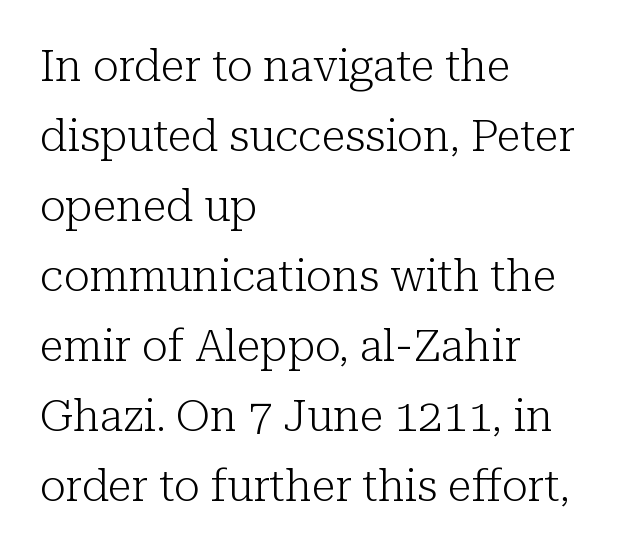
Q: Is the text bold? A: No.
Q: Is the text italic (slanted)? A: No, it is upright.
Q: Is the typeface a serif or a sans-serif typeface? A: Serif.
Q: Is the text underlined? A: No.
Q: How is the paragraph aligned? A: Left-aligned.
Q: Is the spacing between letters normal or unusually wide? A: Normal.
Q: Is the spacing between lines tight, normal or loose? A: Normal.
Q: Width (condensed, normal, or wide)? A: Normal.
Q: Stroke contrast? A: Low.
Q: x-height? A: Medium.
Q: Monospaced? A: No.
